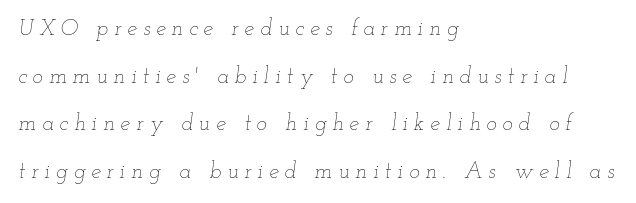
Whoever set this chose breathing room over compactness in the vertical rhythm. You can tell it's italic because the verticals aren't actually vertical. The tracking reads as deliberately expanded to a designer's eye. Nobody drew a line under any word here. Is the stroke heavy? The answer is a plain regular-or-lighter.
